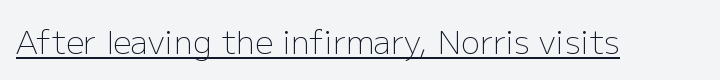
Q: Is the text bold? A: No.
Q: Is the text italic (slanted)? A: No, it is upright.
Q: Is the typeface a serif or a sans-serif typeface? A: Sans-serif.
Q: Is the text underlined? A: Yes.
Q: Is the spacing between letters normal or unusually wide? A: Normal.
Q: Width (condensed, normal, or wide)? A: Normal.
Q: Stroke contrast? A: Low.
Q: x-height? A: Medium.
Q: Monospaced? A: No.
